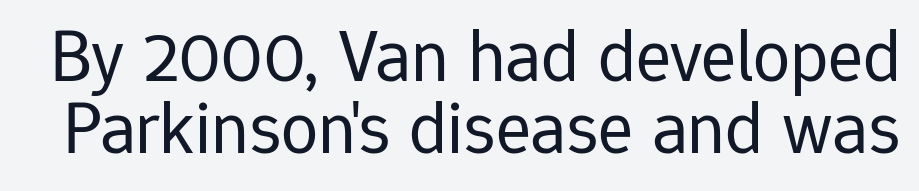
Q: Is the text bold? A: No.
Q: Is the text italic (slanted)? A: No, it is upright.
Q: Is the typeface a serif or a sans-serif typeface? A: Sans-serif.
Q: Is the text underlined? A: No.
Q: Is the spacing between letters normal or unusually wide? A: Normal.
Q: Is the spacing between lines tight, normal or loose? A: Tight.
Q: Width (condensed, normal, or wide)? A: Normal.
Q: Stroke contrast? A: Low.
Q: x-height? A: Medium.
Q: Monospaced? A: No.
